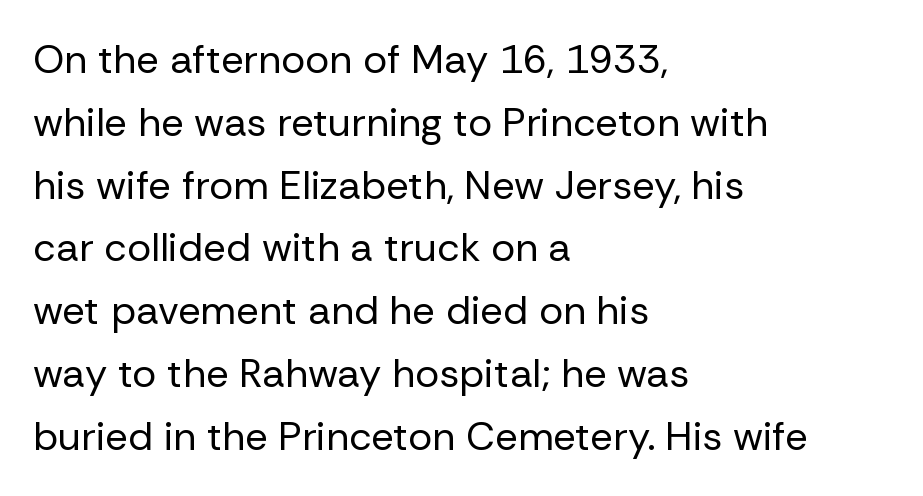
Q: Is the text bold? A: No.
Q: Is the text italic (slanted)? A: No, it is upright.
Q: Is the typeface a serif or a sans-serif typeface? A: Sans-serif.
Q: Is the text underlined? A: No.
Q: How is the paragraph aligned? A: Left-aligned.
Q: Is the spacing between letters normal or unusually wide? A: Normal.
Q: Is the spacing between lines tight, normal or loose? A: Normal.
Q: Width (condensed, normal, or wide)? A: Normal.
Q: Stroke contrast? A: Low.
Q: x-height? A: Medium.
Q: Monospaced? A: No.
